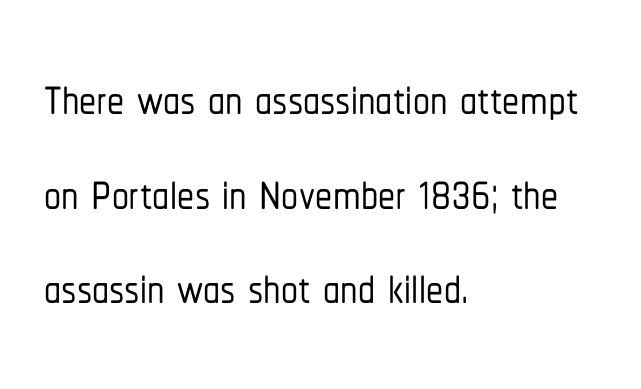
If you measured baseline to baseline, you'd find a middling distance. These lines stack with their left ends in a neat column. Style check: upright. Regarding serifs, this sample does without them.
